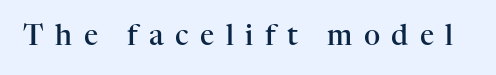
The gaps between neighbouring characters are conspicuously large. Each letter keeps its own natural width here, so spacing adapts to shape. The passage shown is typeset with a serif family. Decoration check: the copy has no underline.
